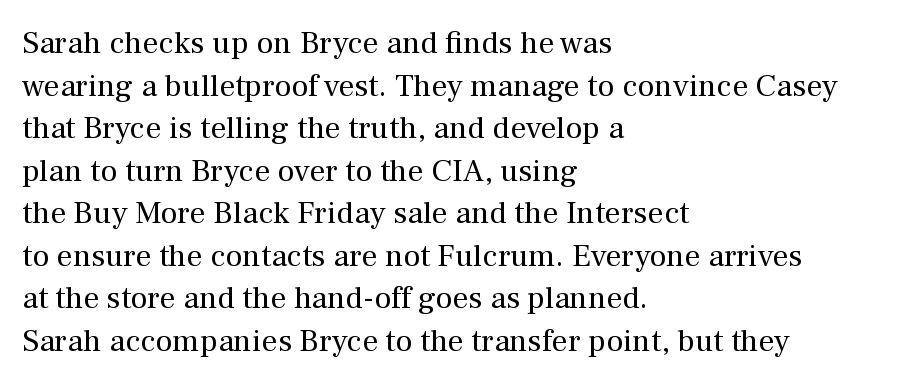
Honestly, the letter spacing is just normal — you wouldn't notice it. You can tell from the footed stems that serif type was used. The type sits square on the baseline with zero lean. Notice how the passage keeps a crisp vertical edge on the left only. The baseline area is clear.
